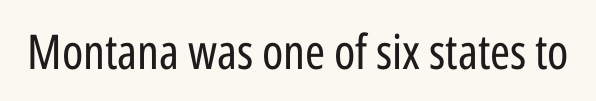
Is there any slant? The stems are plumb. Decoration check: the copy has no underline. Words appear dense and cohesive because spacing is normal. This is sans-serif lettering, the kind often seen on screens and signage. The typeface has the unassuming heft of standard copy or less. Looks like regular typesetting: each glyph gets only the width it needs.
